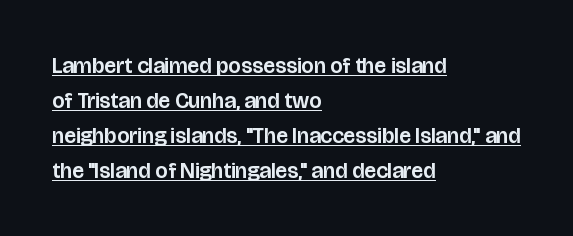
The image shows 22 px text type, upright; set left-aligned, normal line spacing (1.59x), normal letter spacing, underlined.
